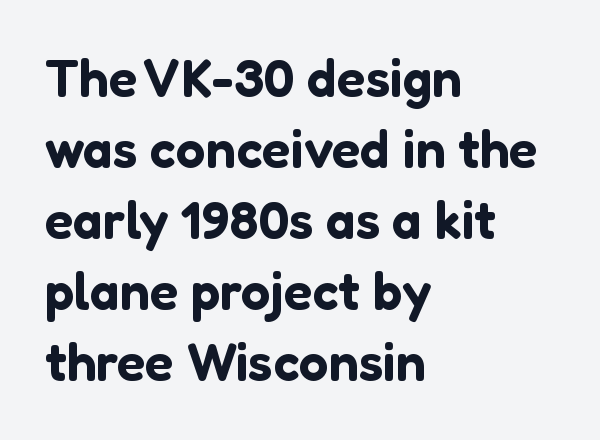
Q: Is the text italic (slanted)? A: No, it is upright.
Q: Is the typeface a serif or a sans-serif typeface? A: Sans-serif.
Q: Is the text underlined? A: No.
Q: How is the paragraph aligned? A: Left-aligned.
Q: Is the spacing between letters normal or unusually wide? A: Normal.
Q: Is the spacing between lines tight, normal or loose? A: Normal.
Q: Width (condensed, normal, or wide)? A: Normal.
Q: Stroke contrast? A: Low.
Q: x-height? A: Medium.
Q: Monospaced? A: No.
